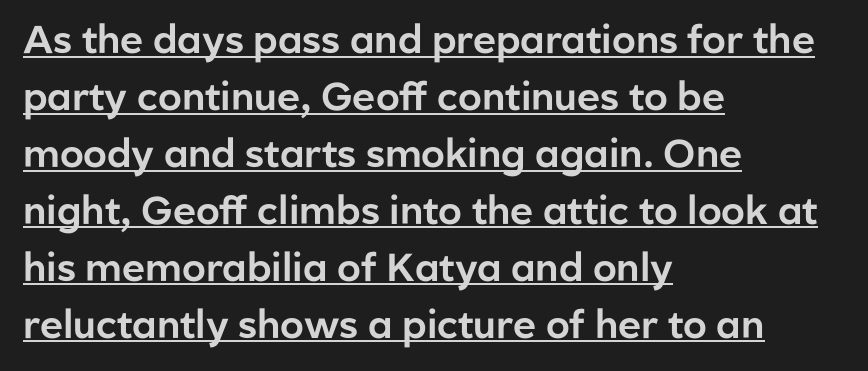
Do the letters lean? They stand straight. Underlining? Definitely there. The designer went with a sans here, leaving each stem footless. The space between consecutive lines is moderate. These lines are rendered in a variable-pitch font. Is the block centered? No — it sits flush against the left margin.
